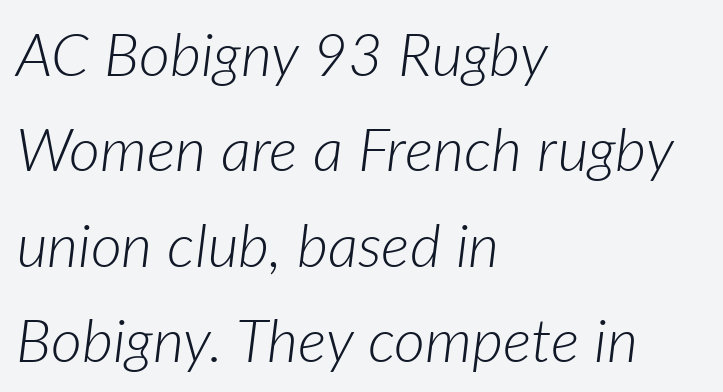
The image shows 60 px light type, italic (leaning right); set left-aligned, normal line spacing (1.59x), normal letter spacing, not underlined; low stroke contrast and a medium x-height.
